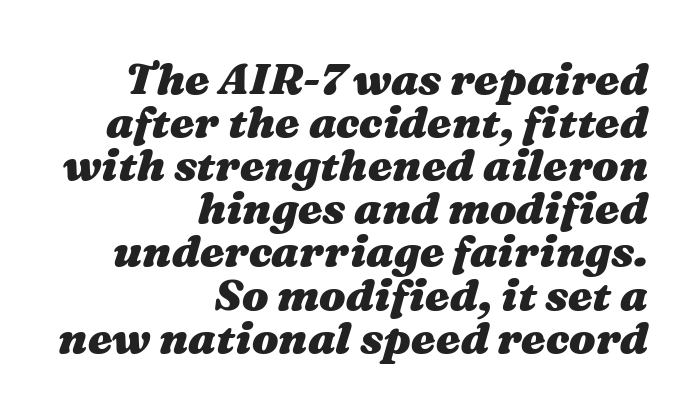
{"italic": "yes", "lean": "right", "slant_degrees": 16, "bold": "yes", "weight": "heavy", "width": "wide", "stroke_contrast": "medium", "x_height": "medium", "monospaced": "no", "underline": "no", "align": "right", "line_spacing": "tight", "line_spacing_ratio": 0.98, "letter_spacing": "normal", "letter_spacing_em": 0.0, "glyph_px": 44}
